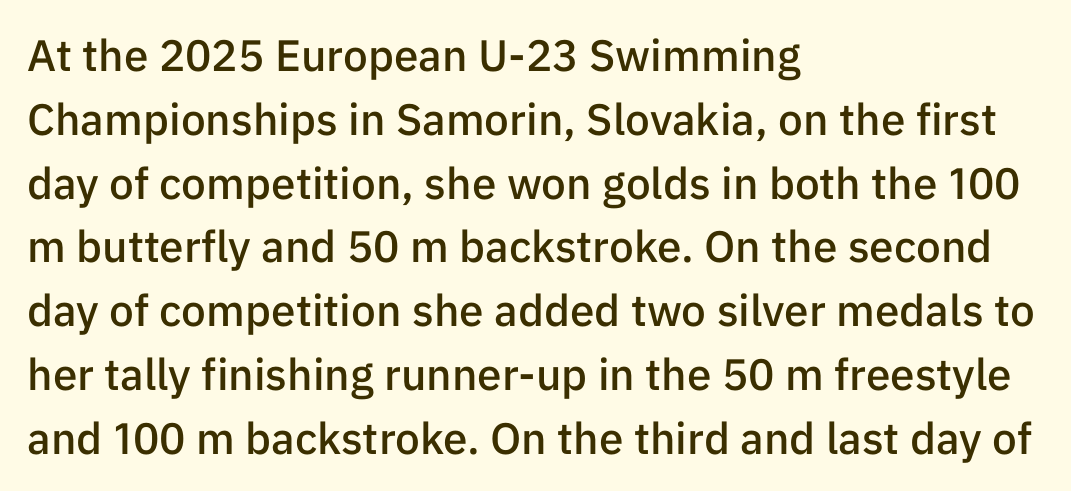
The image shows 44 px semibold sans-serif type, upright; set left-aligned, normal line spacing (1.45x), normal letter spacing, not underlined; low stroke contrast and a medium x-height.
